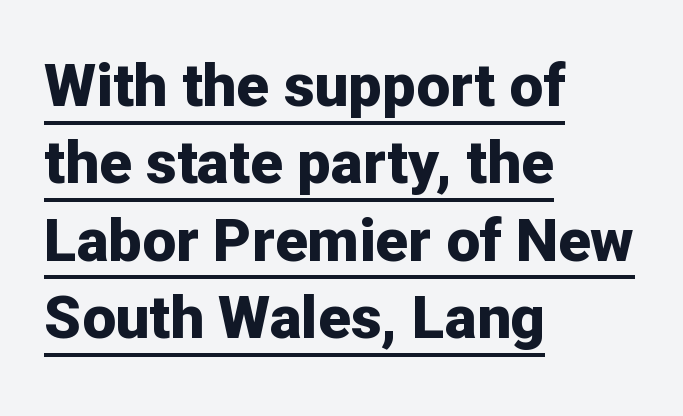
{"serif": "no", "italic": "no", "bold": "yes", "weight": "bold", "width": "normal", "stroke_contrast": "low", "x_height": "medium", "monospaced": "no", "underline": "yes", "align": "left", "line_spacing": "normal", "line_spacing_ratio": 1.29, "letter_spacing": "normal", "letter_spacing_em": 0.0, "glyph_px": 60}
